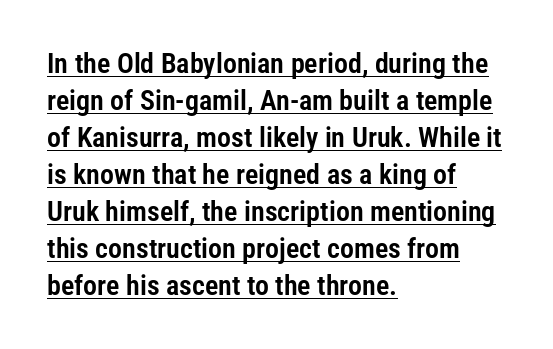
The image shows 28 px condensed sans-serif type, upright; set left-aligned, normal line spacing (1.32x), normal letter spacing, underlined; low stroke contrast and a medium x-height.
